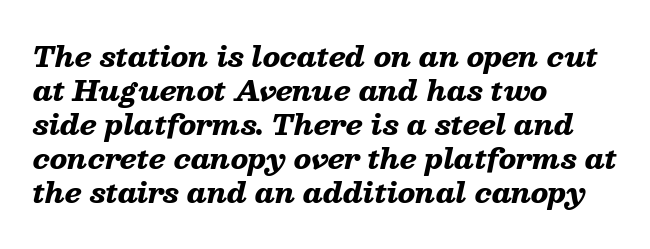
The image shows 27 px bold type, italic (leaning right); set left-aligned, normal line spacing (1.26x), normal letter spacing, not underlined.
